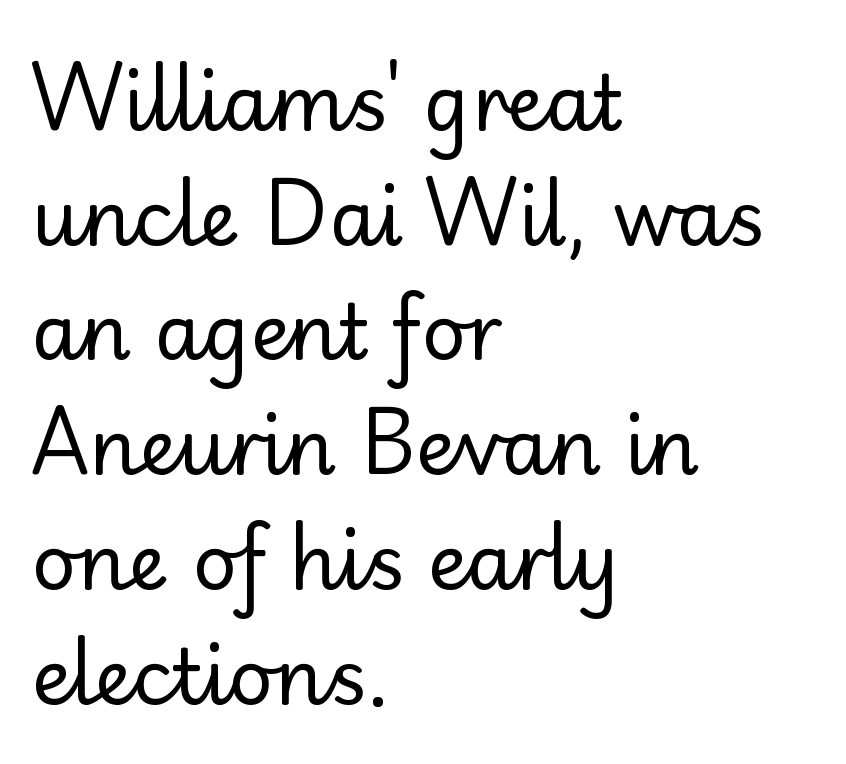
The lettering holds an erect, upright posture throughout. These lines are rendered in a variable-pitch font. How would I describe the line gaps? Plain and ordinary. The passage shown is not bold in any degree. The lines are quadded left.
